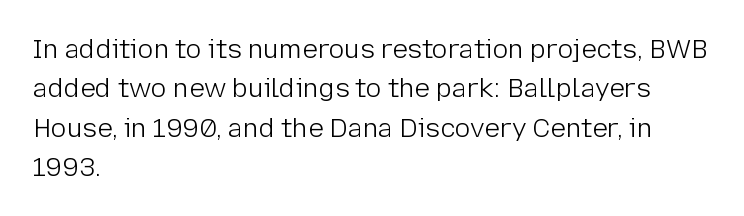
A typesetter would mark this as roman, not italic. Does the leading feel generous? No, just average. The typesetter chose a ragged-right arrangement here. The gaps between neighbouring characters are ordinary and unremarkable. Is this a heavy cut? Hardly; it is regular or lighter. The space directly below the letters is spotless.
